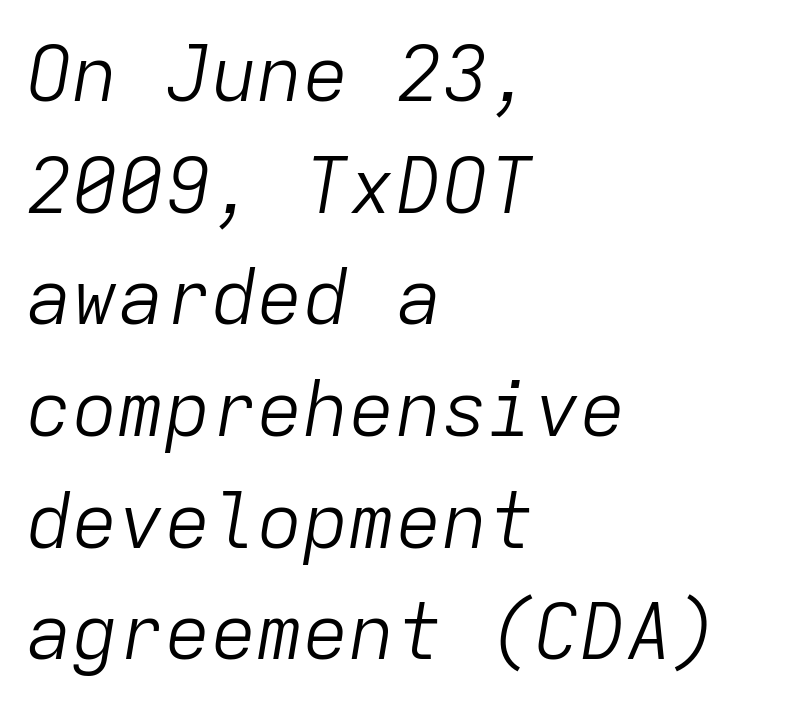
Visually the block forms a straight wall on the left and a jagged coastline on the right. Vertical stems look standard width or narrower in stroke. The rendering keeps characters at their native spacing. In terms of posture, this sample is oblique. Do the characters align in a grid? Yes, the font is monospaced.
